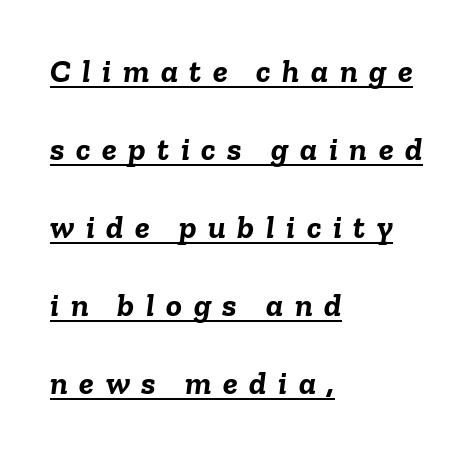
The setting favours the left margin, as ordinary paragraphs usually do. In terms of posture, this sample is oblique. Underline: present. On the weight axis this lands at bold, roughly 700. The leading is generous, giving the passage an open texture. Think of a printed novel: that variable character pitch is what you see here.
